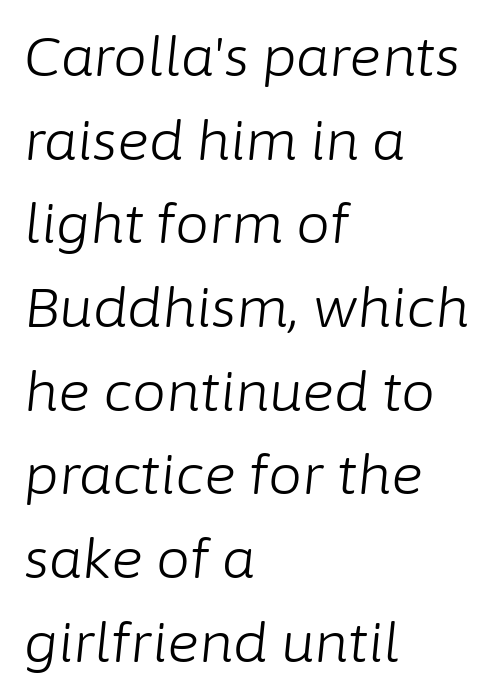
Q: Is the text bold? A: No.
Q: Is the text italic (slanted)? A: Yes, it leans right by about 6 degrees.
Q: Is the text underlined? A: No.
Q: How is the paragraph aligned? A: Left-aligned.
Q: Is the spacing between letters normal or unusually wide? A: Normal.
Q: Is the spacing between lines tight, normal or loose? A: Normal.
Q: Width (condensed, normal, or wide)? A: Normal.
Q: Stroke contrast? A: Low.
Q: x-height? A: Medium.
Q: Monospaced? A: No.
